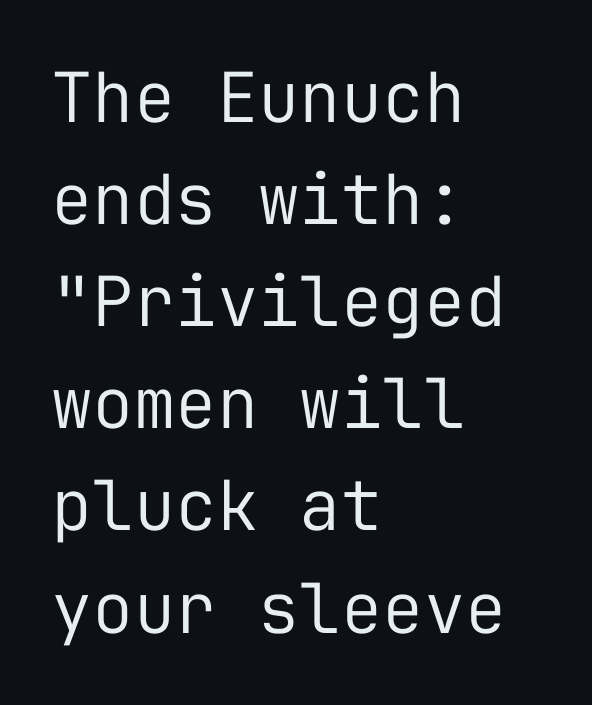
{"serif": "no", "italic": "no", "bold": "no", "weight": "regular", "width": "normal", "stroke_contrast": "low", "x_height": "medium", "monospaced": "yes", "underline": "no", "align": "left", "line_spacing": "normal", "line_spacing_ratio": 1.48, "letter_spacing": "normal", "letter_spacing_em": 0.0, "glyph_px": 69}
